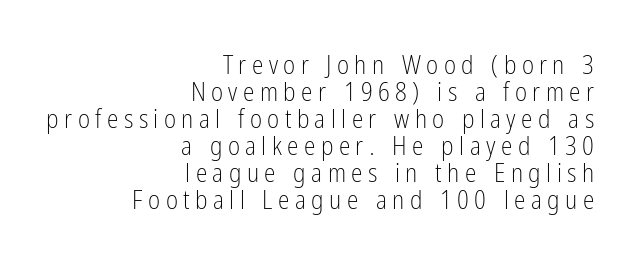
Weight: not bold — regular or lighter. Between one letter and the next there's a generous, obvious gap. The vertical gap from one line to the next is small. In terms of posture, this sample is upright. A clean baseline with only descenders dipping below it.
